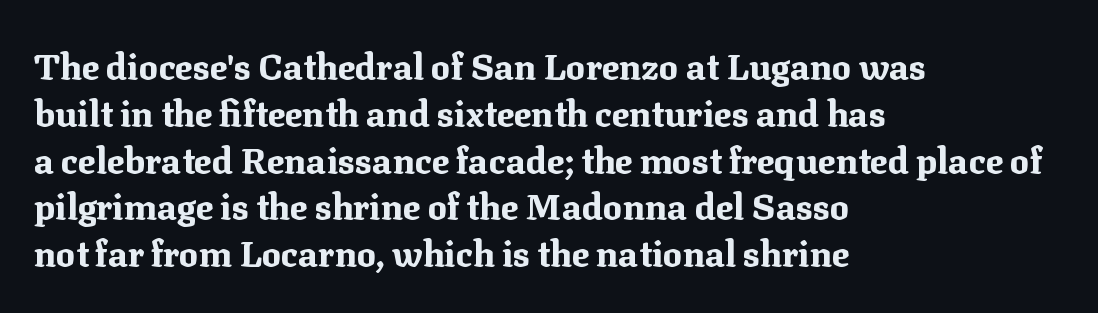
The type is set solid horizontally, with unmodified tracking. The rendering uses natural spacing where letterforms have individual widths. The text block is weighted toward the left margin, trailing off unevenly rightward. Quick note: not italic, upright. Clear beneath every line of the passage. Is this a sans? No — the strokes have serifs.
